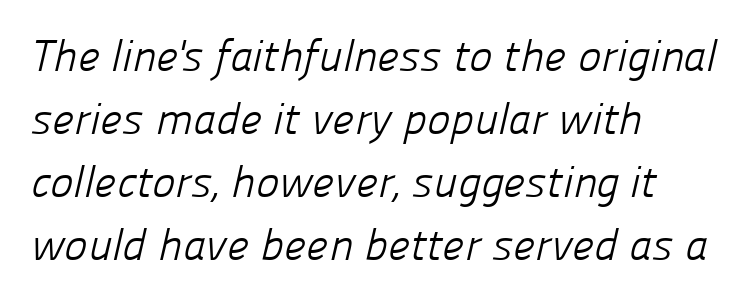
Q: Is the text bold? A: No.
Q: Is the typeface a serif or a sans-serif typeface? A: Sans-serif.
Q: Is the text underlined? A: No.
Q: How is the paragraph aligned? A: Left-aligned.
Q: Is the spacing between letters normal or unusually wide? A: Normal.
Q: Is the spacing between lines tight, normal or loose? A: Normal.
Q: Width (condensed, normal, or wide)? A: Normal.
Q: Stroke contrast? A: Low.
Q: x-height? A: Medium.
Q: Monospaced? A: No.
